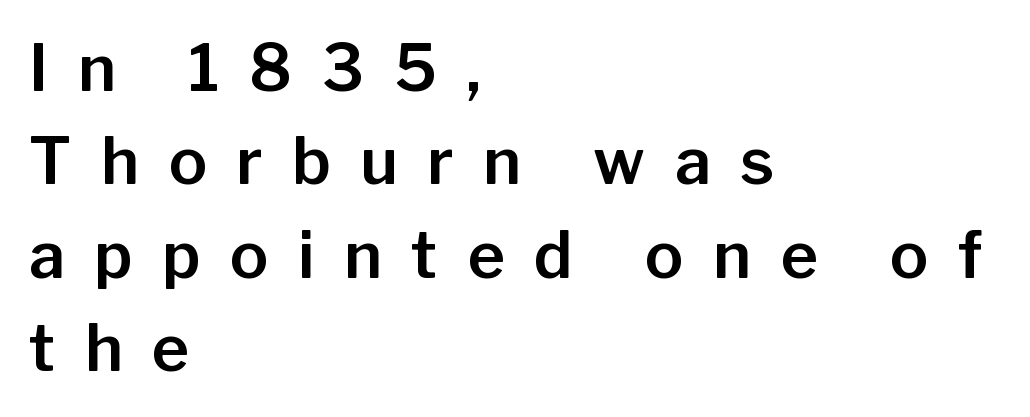
{"serif": "no", "italic": "no", "width": "normal", "stroke_contrast": "low", "x_height": "medium", "monospaced": "no", "underline": "no", "align": "left", "line_spacing": "normal", "line_spacing_ratio": 1.46, "letter_spacing": "wide", "letter_spacing_em": 0.46, "glyph_px": 64}
